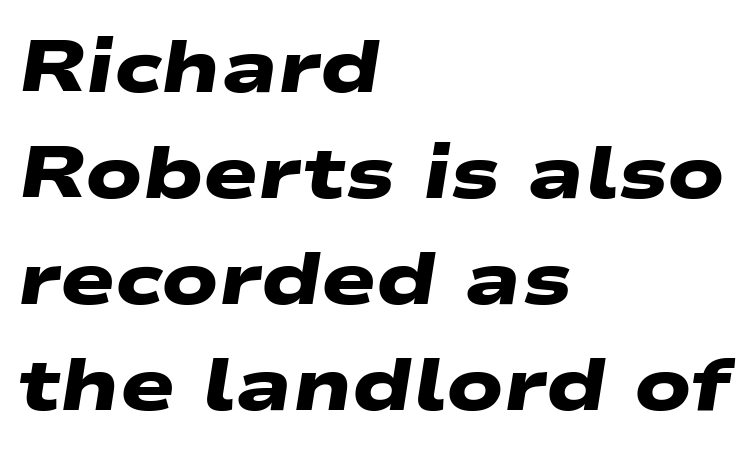
{"serif": "no", "bold": "yes", "weight": "heavy", "width": "wide", "stroke_contrast": "low", "x_height": "medium", "monospaced": "no", "underline": "no", "align": "left", "line_spacing": "normal", "line_spacing_ratio": 1.45, "letter_spacing": "normal", "letter_spacing_em": 0.0, "glyph_px": 73}
